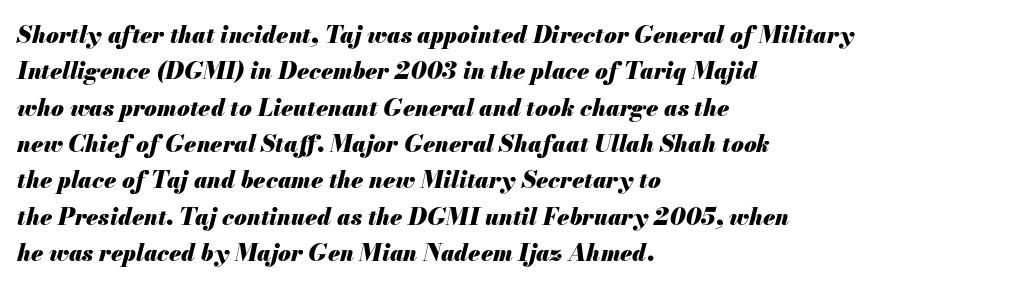
{"italic": "yes", "lean": "right", "slant_degrees": 13, "bold": "yes", "underline": "no", "align": "left", "line_spacing": "normal", "line_spacing_ratio": 1.58, "letter_spacing": "normal", "letter_spacing_em": 0.0, "glyph_px": 23}
